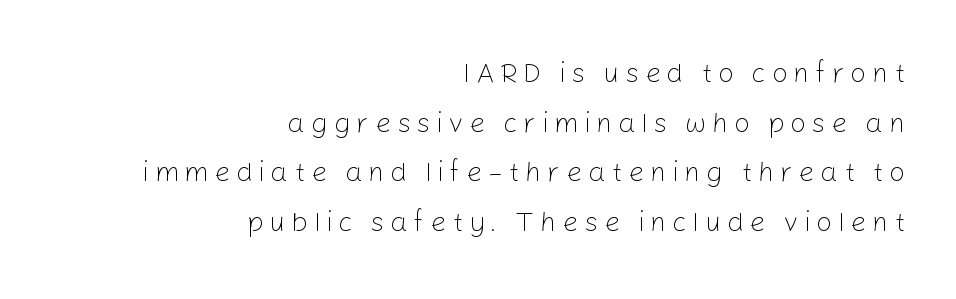
Q: Is the text bold? A: No.
Q: Is the text italic (slanted)? A: No, it is upright.
Q: Is the typeface a serif or a sans-serif typeface? A: Sans-serif.
Q: Is the text underlined? A: No.
Q: How is the paragraph aligned? A: Right-aligned.
Q: Is the spacing between letters normal or unusually wide? A: Unusually wide.
Q: Width (condensed, normal, or wide)? A: Normal.
Q: Stroke contrast? A: Low.
Q: x-height? A: Medium.
Q: Monospaced? A: No.
